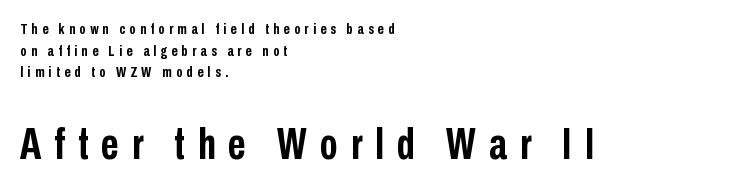
{"serif": "no", "italic": "no", "bold": "yes", "weight": "semibold", "width": "condensed", "stroke_contrast": "low", "x_height": "medium", "monospaced": "no", "underline": "no", "align": "left", "line_spacing": "normal", "line_spacing_ratio": 1.45, "letter_spacing": "wide", "letter_spacing_em": 0.29, "larger_block": "second", "size_ratio": 2.93, "glyph_px": 44}
